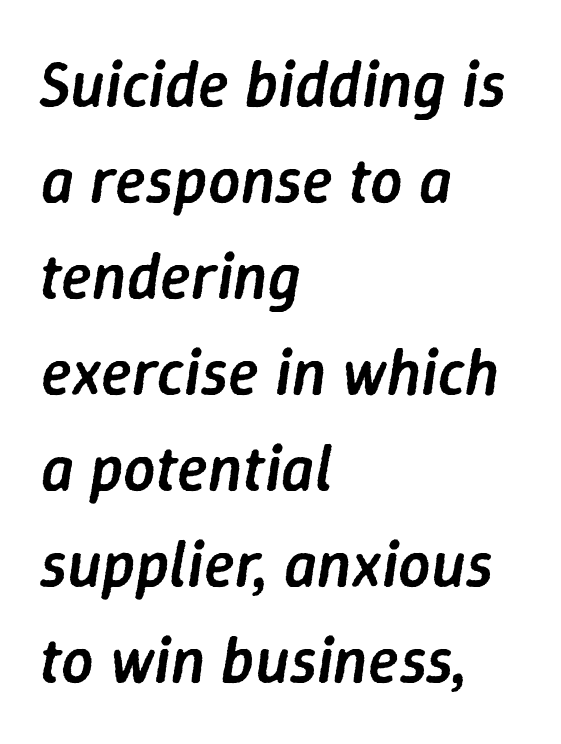
The image shows 64 px semibold type, italic (leaning right); set left-aligned, normal line spacing (1.5x), normal letter spacing, not underlined; low stroke contrast and a medium x-height.
